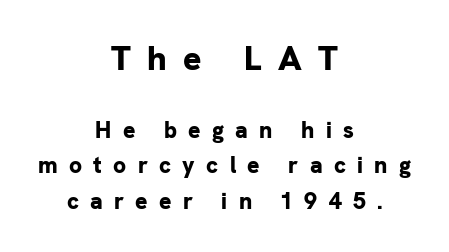
{"serif": "no", "italic": "no", "bold": "yes", "weight": "bold", "width": "normal", "stroke_contrast": "low", "x_height": "medium", "monospaced": "no", "underline": "no", "align": "center", "line_spacing": "normal", "line_spacing_ratio": 1.53, "letter_spacing": "wide", "letter_spacing_em": 0.49, "larger_block": "first", "size_ratio": 1.48, "glyph_px": 34}
